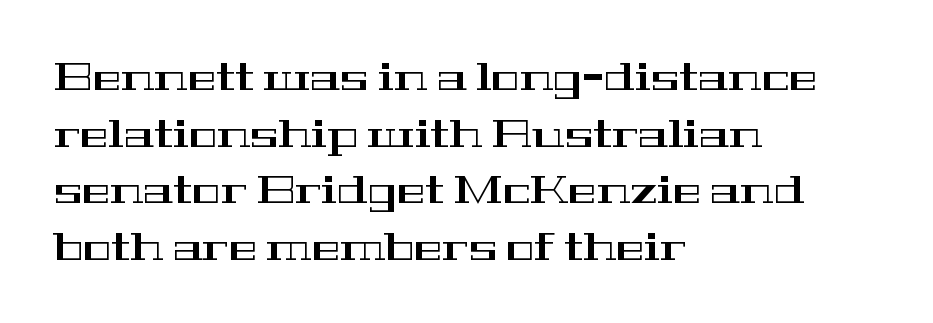
Q: Is the text italic (slanted)? A: No, it is upright.
Q: Is the typeface a serif or a sans-serif typeface? A: Serif.
Q: Is the text underlined? A: No.
Q: How is the paragraph aligned? A: Left-aligned.
Q: Is the spacing between letters normal or unusually wide? A: Normal.
Q: Is the spacing between lines tight, normal or loose? A: Normal.
Q: Width (condensed, normal, or wide)? A: Wide.
Q: Stroke contrast? A: High.
Q: x-height? A: Medium.
Q: Monospaced? A: No.
